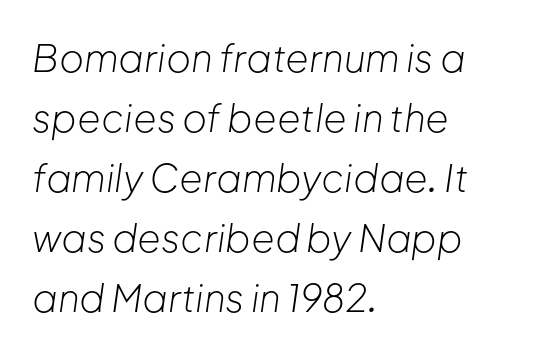
The image shows 38 px light type, italic (leaning right); set left-aligned, normal line spacing (1.58x), normal letter spacing, not underlined; low stroke contrast and a medium x-height.
